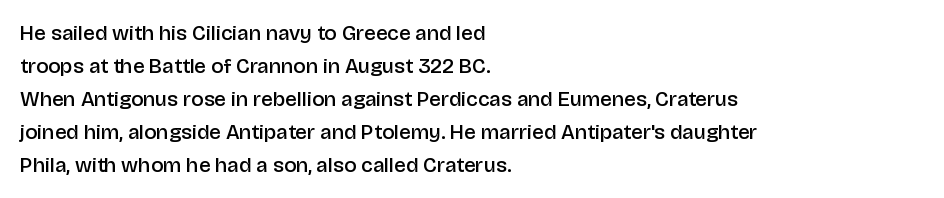
Q: Is the text bold? A: Semi-bold.
Q: Is the text italic (slanted)? A: No, it is upright.
Q: Is the text underlined? A: No.
Q: How is the paragraph aligned? A: Left-aligned.
Q: Is the spacing between letters normal or unusually wide? A: Normal.
Q: Is the spacing between lines tight, normal or loose? A: Normal.
